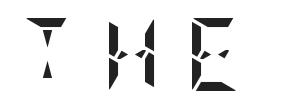
Ascenders rise straight up at ninety degrees. The words here are not underlined. A typesetter would call this heavily tracked-out type. Strong, thick strokes mark this as bold type.
